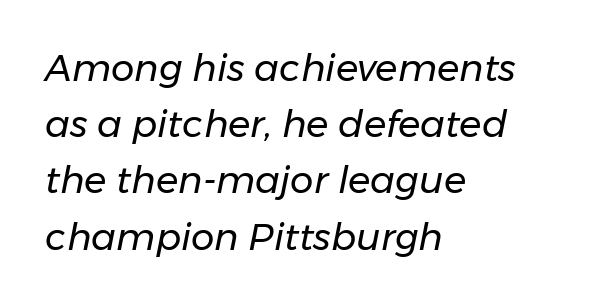
The image shows 37 px regular-weight type, italic (leaning right); set left-aligned, normal line spacing (1.52x), normal letter spacing, not underlined; low stroke contrast and a medium x-height.
